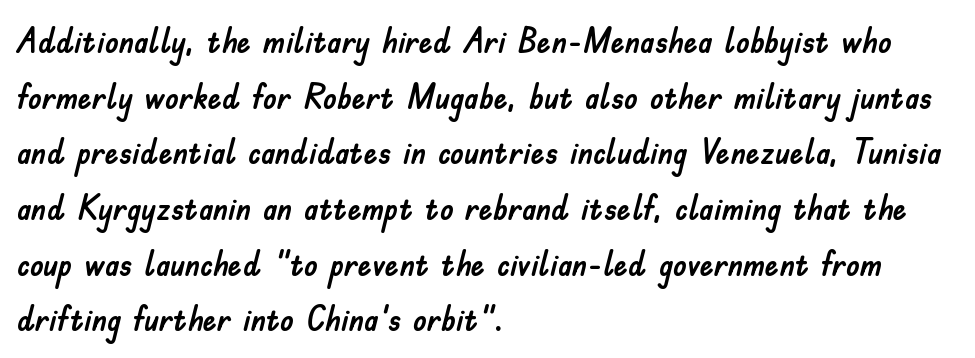
Q: Is the text italic (slanted)? A: Yes.
Q: Is the typeface a serif or a sans-serif typeface? A: Sans-serif.
Q: Is the text underlined? A: No.
Q: How is the paragraph aligned? A: Left-aligned.
Q: Is the spacing between letters normal or unusually wide? A: Normal.
Q: Is the spacing between lines tight, normal or loose? A: Normal.
Q: Width (condensed, normal, or wide)? A: Normal.
Q: Stroke contrast? A: Low.
Q: x-height? A: Small.
Q: Monospaced? A: No.
